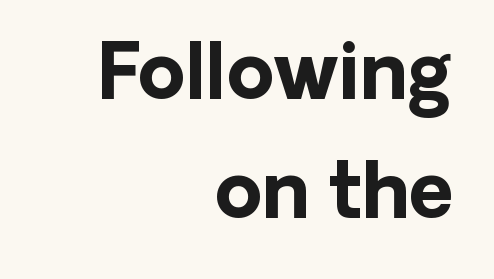
Q: Is the text bold? A: Yes.
Q: Is the text italic (slanted)? A: No, it is upright.
Q: Is the typeface a serif or a sans-serif typeface? A: Sans-serif.
Q: Is the text underlined? A: No.
Q: How is the paragraph aligned? A: Right-aligned.
Q: Is the spacing between letters normal or unusually wide? A: Normal.
Q: Is the spacing between lines tight, normal or loose? A: Normal.
Q: Width (condensed, normal, or wide)? A: Normal.
Q: Stroke contrast? A: Low.
Q: x-height? A: Medium.
Q: Monospaced? A: No.
